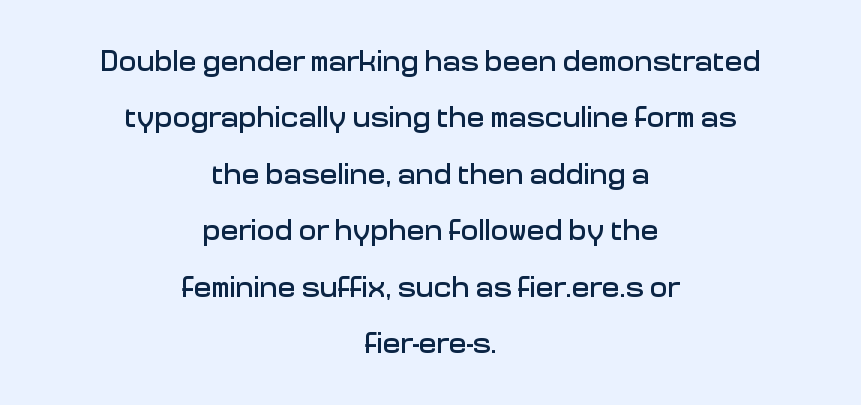
Check under the words: just untouched page. The face used here is a sans, in the tradition of grotesques and geometrics. These lines are rendered in a variable-pitch font. No italicization has been applied; the sample stays upright. Caption: multi-line text, centered on the measure.
